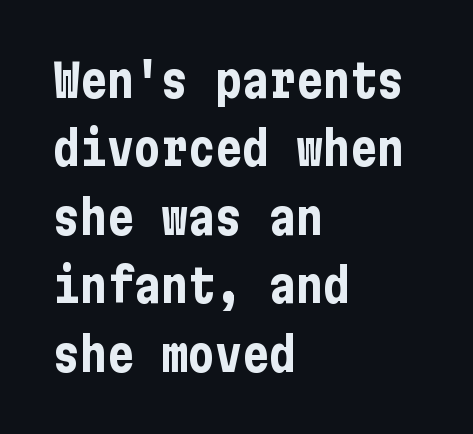
Q: Is the text bold? A: Yes.
Q: Is the text italic (slanted)? A: No, it is upright.
Q: Is the typeface a serif or a sans-serif typeface? A: Sans-serif.
Q: Is the text underlined? A: No.
Q: How is the paragraph aligned? A: Left-aligned.
Q: Is the spacing between letters normal or unusually wide? A: Normal.
Q: Is the spacing between lines tight, normal or loose? A: Normal.
Q: Width (condensed, normal, or wide)? A: Condensed.
Q: Stroke contrast? A: Low.
Q: x-height? A: Medium.
